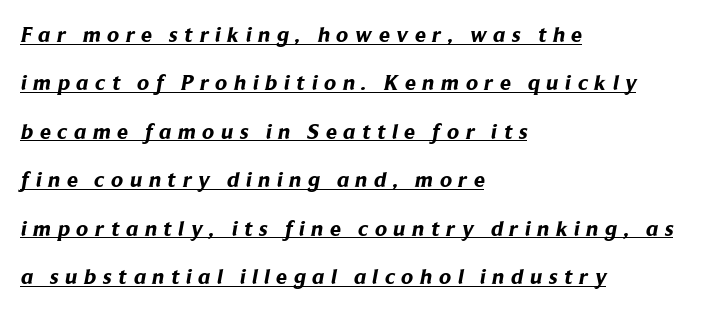
The image shows 22 px bold type; set left-aligned, loose line spacing (2.2x), unusually wide letter spacing (+0.3 em), underlined.
